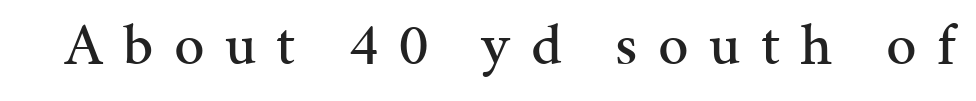
Is this a sans? No — the strokes have serifs. The gap between lines stays unmarked. Vertical strokes here are truly vertical. Does extra space separate the letters? Yes, quite a lot of it. The letters advance in unequal steps, a hallmark of proportional type.
